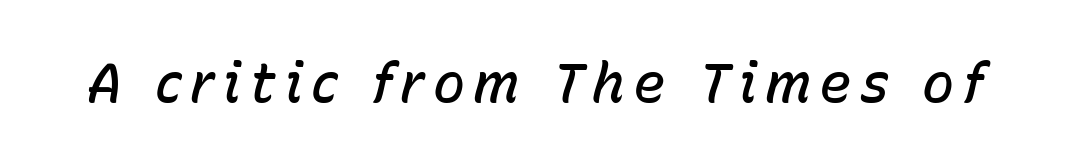
{"italic": "yes", "lean": "right", "slant_degrees": 15, "bold": "semi", "weight": "semibold", "width": "normal", "stroke_contrast": "low", "x_height": "medium", "monospaced": "no", "underline": "no", "glyph_px": 54}
